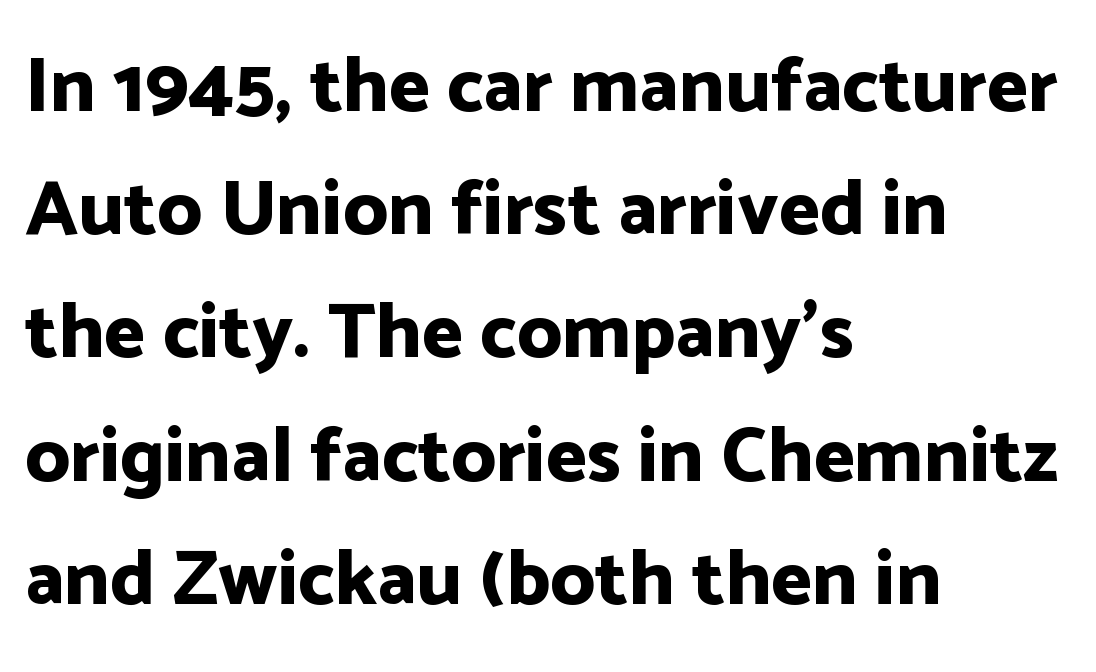
Notice how descenders clear the ascenders below comfortably — that's standard leading. The rendering uses natural spacing where letterforms have individual widths. Weight check: bold — yes, fully. The lettering stays uniformly vertical, giving the passage a roman look. Left-aligned paragraph, ragged on the right.
